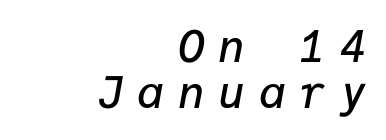
{"italic": "yes", "lean": "right", "slant_degrees": 9, "bold": "semi", "weight": "semibold", "width": "normal", "stroke_contrast": "low", "x_height": "medium", "monospaced": "yes", "underline": "no", "align": "right", "line_spacing": "tight", "line_spacing_ratio": 1.05, "letter_spacing": "wide", "letter_spacing_em": 0.32, "glyph_px": 44}
